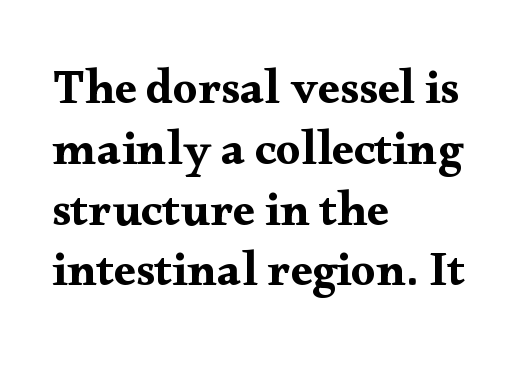
{"serif": "yes", "italic": "no", "width": "wide", "stroke_contrast": "medium", "x_height": "small", "monospaced": "no", "underline": "no", "align": "left", "line_spacing_ratio": 1.24, "letter_spacing": "normal", "letter_spacing_em": 0.0, "glyph_px": 49}
